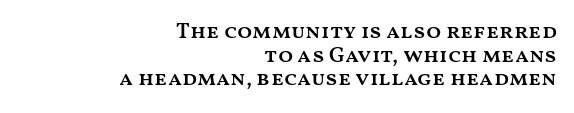
The typesetter chose a ragged-left arrangement here. Caption: standard tracking, unaltered. Plain, unruled lines of type. Vertical strokes here are truly vertical. Honestly, the rows look squashed on top of each other. Bold? Not quite — semibold, heavier than regular but stopping short.
